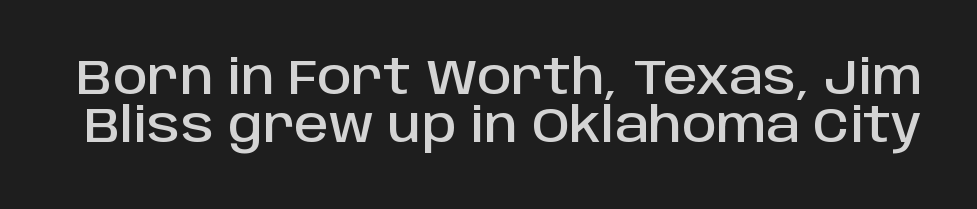
The image shows 48 px sans-serif type, upright; set tight line spacing (1.0x), normal letter spacing, not underlined; low stroke contrast and a large x-height.
